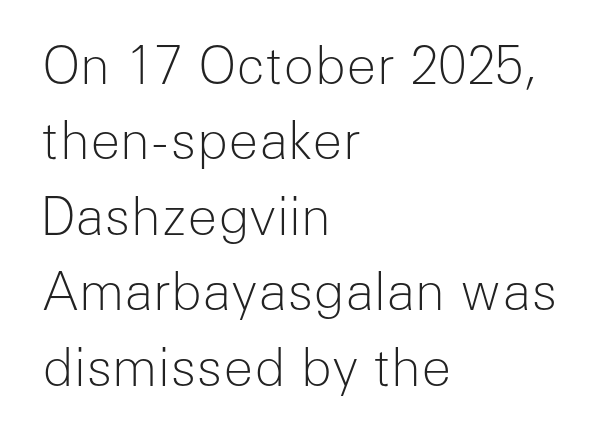
{"serif": "no", "italic": "no", "bold": "no", "weight": "light", "width": "normal", "stroke_contrast": "low", "x_height": "medium", "monospaced": "no", "underline": "no", "align": "left", "line_spacing": "normal", "line_spacing_ratio": 1.48, "letter_spacing": "normal", "letter_spacing_em": 0.0, "glyph_px": 51}
